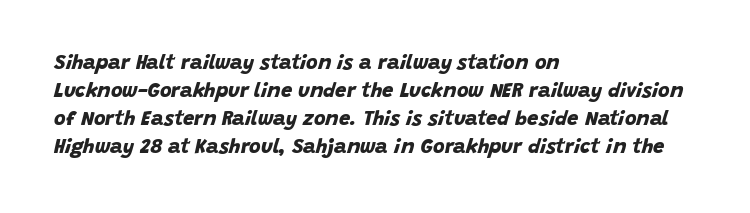
The rows are spaced the way most documents space them. Clear beneath every line of the passage. The lines in this sample share a left origin and differ only in where they stop. Weight check: bold — yes, fully.
